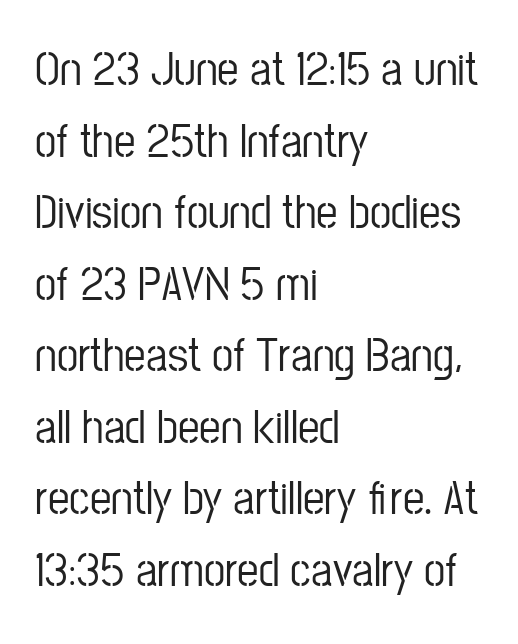
The image shows 48 px condensed sans-serif type, upright; set left-aligned, normal line spacing (1.49x), normal letter spacing, not underlined; low stroke contrast and a medium x-height.
